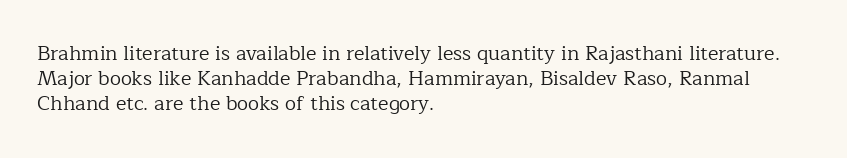
How would I describe the line gaps? Plain and ordinary. Stem width sits at or under what a default text font uses. Posture: straight, roman, zero tilt. Underlining? Definitely not there. How are the letters spaced? Ordinarily, with no added tracking. Alignment: flush left.
